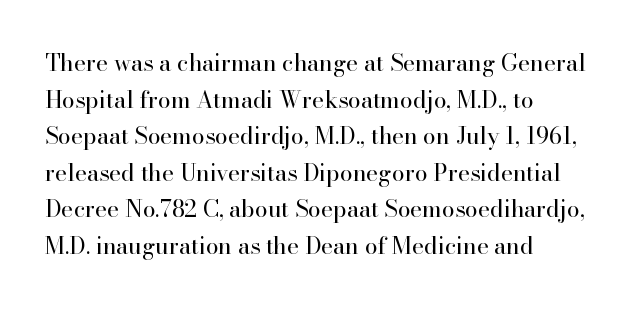
{"italic": "no", "bold": "no", "underline": "no", "align": "left", "line_spacing": "normal", "line_spacing_ratio": 1.59, "letter_spacing": "normal", "letter_spacing_em": 0.0, "glyph_px": 23}
